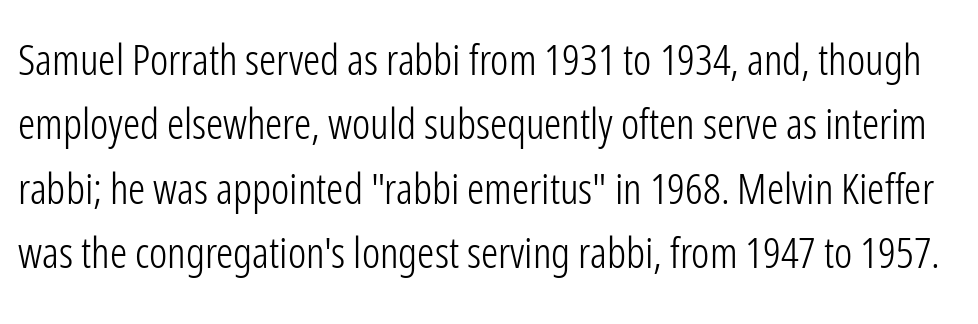
The image shows 43 px light, condensed sans-serif type, upright; set normal line spacing (1.5x), normal letter spacing, not underlined; low stroke contrast and a medium x-height.
